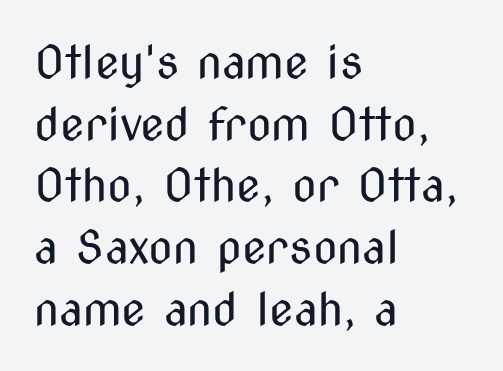
{"serif": "no", "italic": "no", "bold": "no", "weight": "regular", "width": "condensed", "stroke_contrast": "medium", "x_height": "medium", "monospaced": "no", "underline": "no", "align": "left", "line_spacing": "normal", "line_spacing_ratio": 1.37, "letter_spacing": "normal", "letter_spacing_em": 0.0, "glyph_px": 45}
